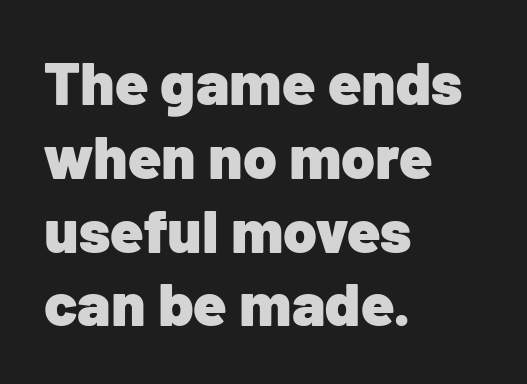
The image shows 61 px heavy sans-serif type, upright; set left-aligned, line spacing 1.21x, normal letter spacing, not underlined; low stroke contrast and a medium x-height.
